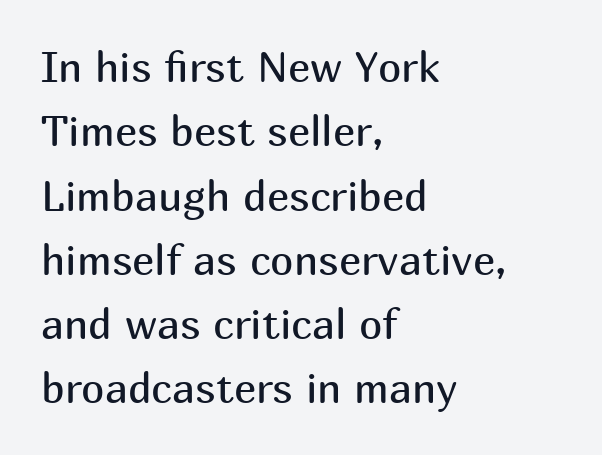
The image shows 42 px regular-weight sans-serif type, upright; set left-aligned, normal line spacing (1.53x), normal letter spacing, not underlined; medium stroke contrast and a medium x-height.
